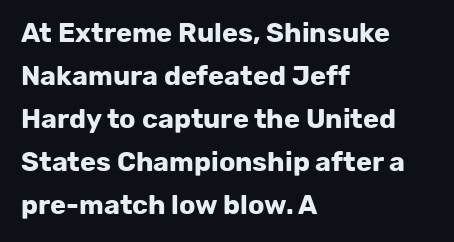
{"italic": "no", "bold": "yes", "underline": "no", "align": "left", "line_spacing": "normal", "line_spacing_ratio": 1.59, "letter_spacing": "normal", "letter_spacing_em": 0.0, "glyph_px": 27}
